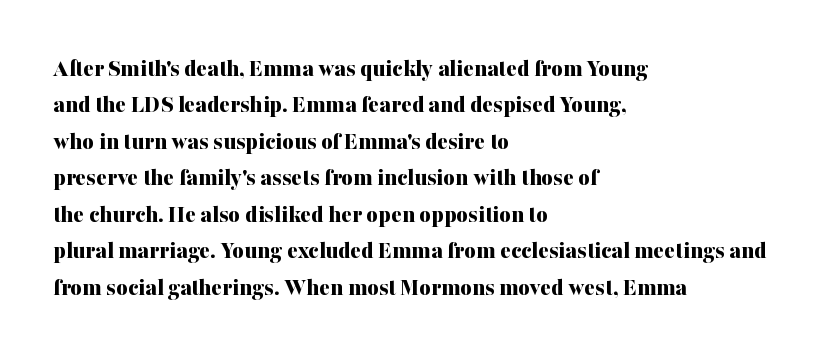
The letters are bold, with thick, heavy strokes. If you measured baseline to baseline, you'd find a middling distance. Posture: straight, roman, zero tilt. No word sits above an underline.
